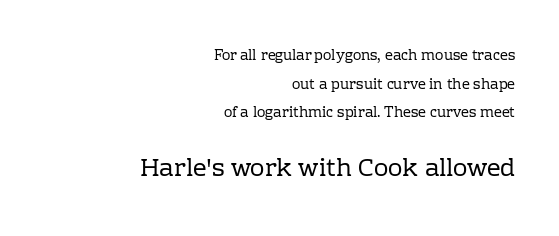
Q: Is the text bold? A: No.
Q: Is the text italic (slanted)? A: No, it is upright.
Q: Is the text underlined? A: No.
Q: How is the paragraph aligned? A: Right-aligned.
Q: Is the spacing between letters normal or unusually wide? A: Normal.
Q: Is the spacing between lines tight, normal or loose? A: Loose.
Q: Which block of text is set in a larger size, the first (top) or the second (bottom)? A: The second (bottom) one.
